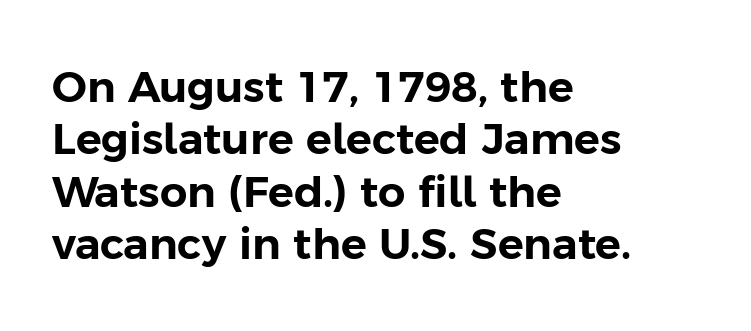
The letters advance in unequal steps, a hallmark of proportional type. Ascenders rise straight up at ninety degrees. Font category for this specimen: sans-serif. The lines in this sample share a left origin and differ only in where they stop. Underlining? Definitely not there. What stands out about the letter spacing? Nothing — it is the standard amount.
